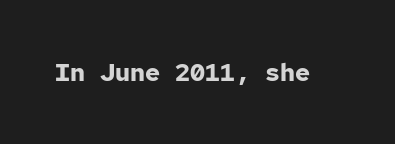
{"italic": "no", "bold": "yes", "underline": "no", "letter_spacing": "normal", "letter_spacing_em": 0.0, "glyph_px": 25}
